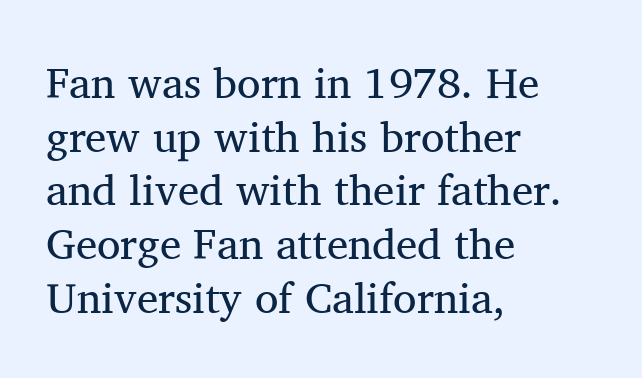
Q: Is the text bold? A: No.
Q: Is the text italic (slanted)? A: No, it is upright.
Q: Is the typeface a serif or a sans-serif typeface? A: Serif.
Q: Is the text underlined? A: No.
Q: How is the paragraph aligned? A: Left-aligned.
Q: Is the spacing between letters normal or unusually wide? A: Normal.
Q: Is the spacing between lines tight, normal or loose? A: Normal.
Q: Width (condensed, normal, or wide)? A: Normal.
Q: Stroke contrast? A: Medium.
Q: x-height? A: Medium.
Q: Monospaced? A: No.
